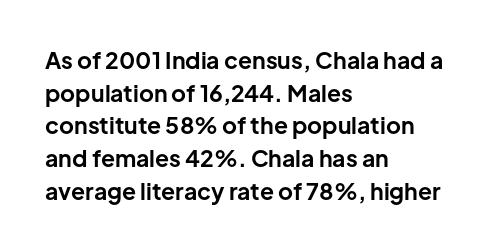
{"italic": "no", "bold": "yes", "underline": "no", "align": "left", "line_spacing": "normal", "line_spacing_ratio": 1.42, "letter_spacing": "normal", "letter_spacing_em": 0.0, "glyph_px": 23}
